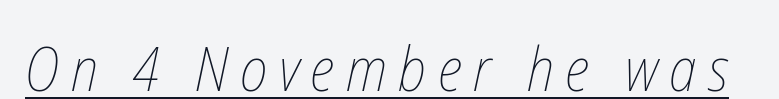
Unbolded letterforms with no extra heft. Do the characters align in a grid? No, the font is proportional. Underlining? Definitely there.
